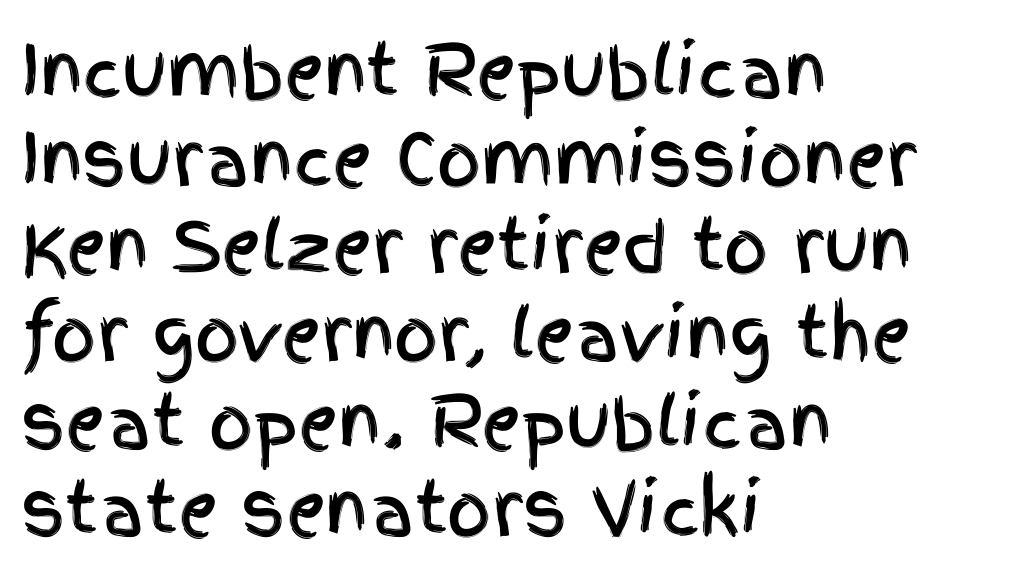
{"serif": "no", "italic": "no", "width": "condensed", "x_height": "large", "monospaced": "no", "underline": "no", "align": "left", "line_spacing": "normal", "line_spacing_ratio": 1.27, "letter_spacing": "normal", "letter_spacing_em": 0.0, "glyph_px": 69}
